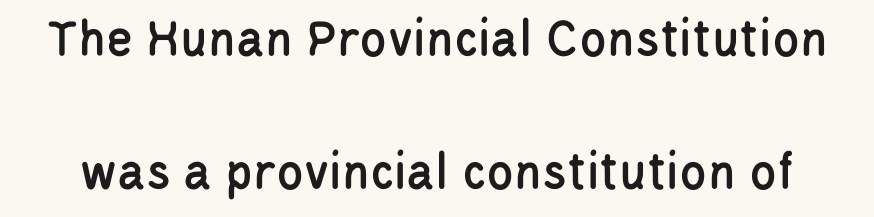
Q: Is the text italic (slanted)? A: No, it is upright.
Q: Is the typeface a serif or a sans-serif typeface? A: Sans-serif.
Q: Is the text underlined? A: No.
Q: Is the spacing between letters normal or unusually wide? A: Normal.
Q: Is the spacing between lines tight, normal or loose? A: Loose.
Q: Width (condensed, normal, or wide)? A: Condensed.
Q: Stroke contrast? A: Low.
Q: x-height? A: Large.
Q: Monospaced? A: No.
